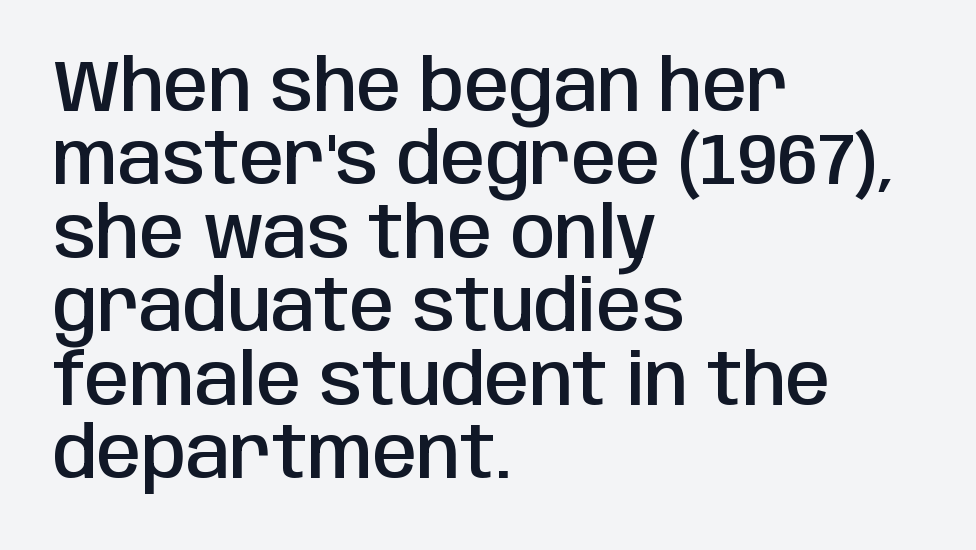
{"serif": "no", "italic": "no", "bold": "semi", "weight": "semibold", "width": "condensed", "stroke_contrast": "low", "x_height": "large", "monospaced": "no", "underline": "no", "align": "left", "line_spacing": "tight", "line_spacing_ratio": 1.02, "letter_spacing": "normal", "letter_spacing_em": 0.0, "glyph_px": 72}
